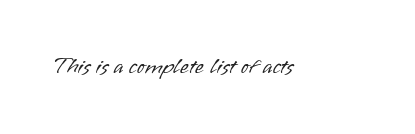
The image shows 23 px text type; set normal letter spacing, not underlined.
